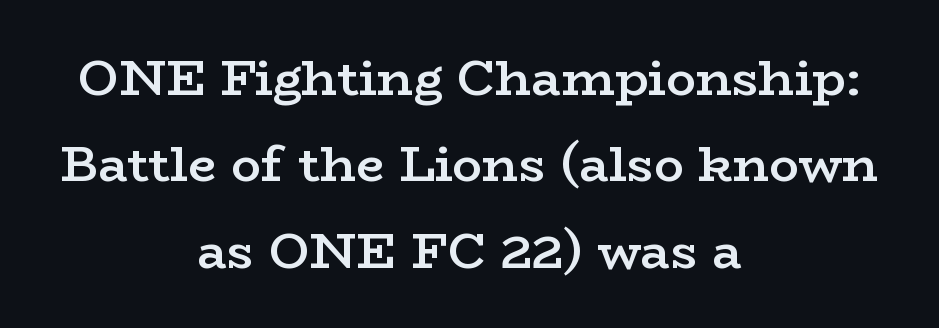
The image shows 50 px semibold, wide serif type, upright; set centered, line spacing 1.73x, normal letter spacing, not underlined; low stroke contrast and a medium x-height.
